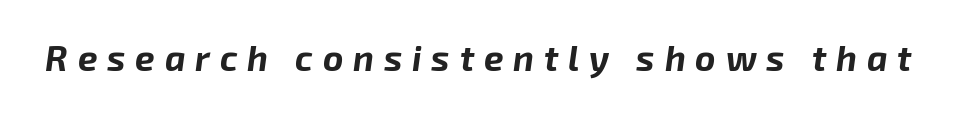
{"italic": "yes", "lean": "right", "slant_degrees": 8, "bold": "yes", "weight": "bold", "width": "normal", "stroke_contrast": "low", "x_height": "medium", "monospaced": "no", "underline": "no", "letter_spacing": "wide", "letter_spacing_em": 0.28, "glyph_px": 35}
